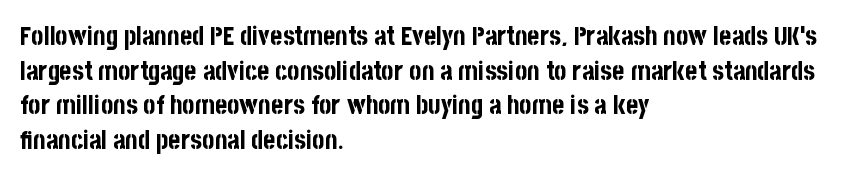
The image shows 26 px bold type, upright; set left-aligned, normal line spacing (1.33x), normal letter spacing, not underlined.
